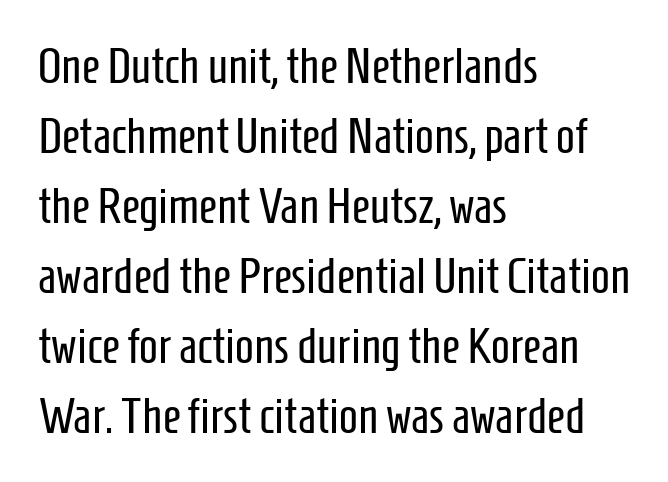
Weight: regular or lighter. Posture: straight, roman, zero tilt. The typesetter chose a ragged-right arrangement here. Default kerning and tracking; the words read as compact shapes. Rule under the text: the space is simply empty. The face used here is a sans, in the tradition of grotesques and geometrics.
